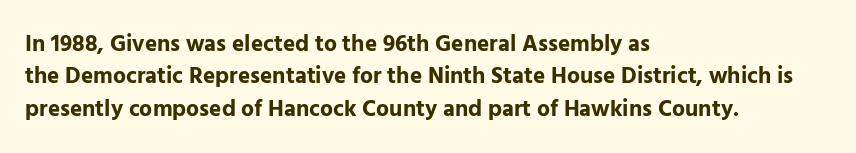
The space directly below the letters is spotless. A dark, heavy texture on the line: the type is bold. Every row of glyphs begins at an identical x-position on the left. Posture: vertical.
